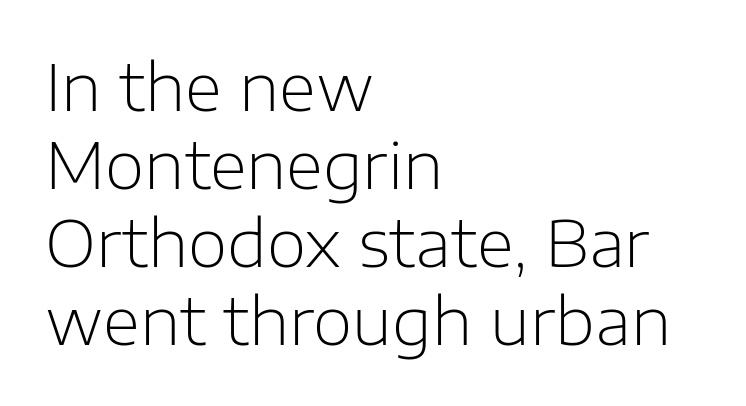
{"serif": "no", "italic": "no", "bold": "no", "weight": "light", "width": "normal", "stroke_contrast": "low", "x_height": "medium", "monospaced": "no", "underline": "no", "align": "left", "line_spacing_ratio": 1.22, "letter_spacing": "normal", "letter_spacing_em": 0.0, "glyph_px": 64}
